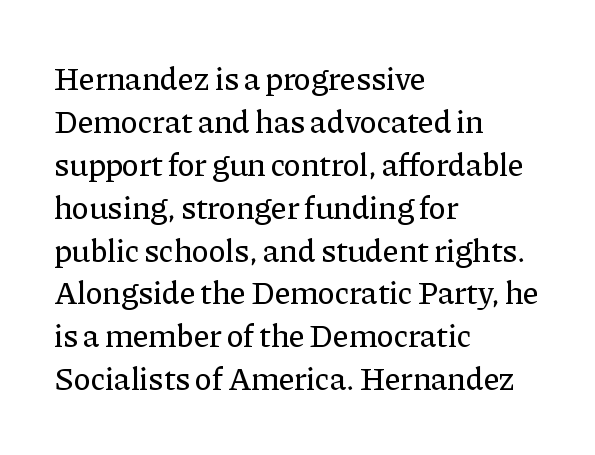
The image shows 32 px serif type, upright; set left-aligned, normal line spacing (1.34x), normal letter spacing, not underlined; low stroke contrast and a medium x-height.
